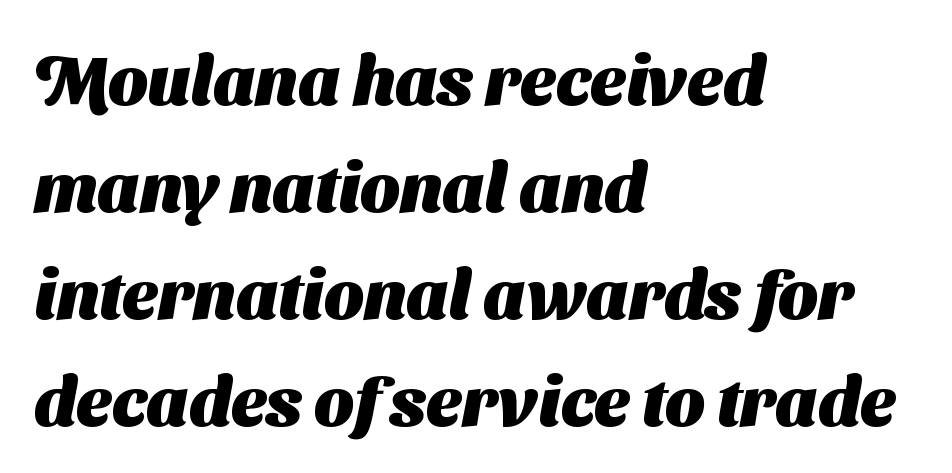
{"serif": "no", "bold": "yes", "weight": "heavy", "width": "normal", "stroke_contrast": "medium", "x_height": "medium", "monospaced": "no", "underline": "no", "align": "left", "line_spacing": "normal", "line_spacing_ratio": 1.55, "letter_spacing": "normal", "letter_spacing_em": 0.0, "glyph_px": 69}
